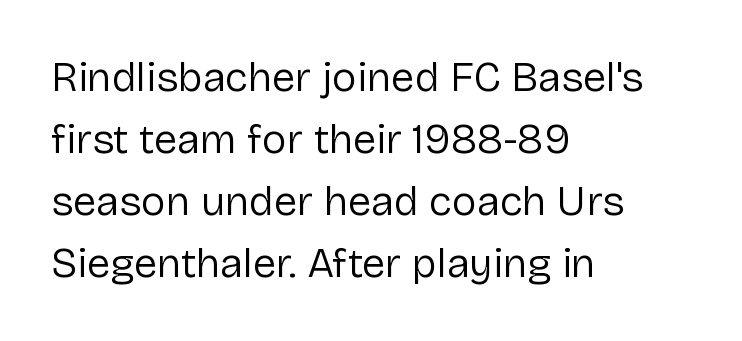
Weight class: somewhere from thin through regular. Observe the absence of serifs on each vertical stroke in this sample. The passage is arranged the way most books set body copy — flush left. The passage shown is not underscored anywhere. Honestly, the row spacing looks completely unremarkable. The letters stand straight up with perfectly vertical stems.
